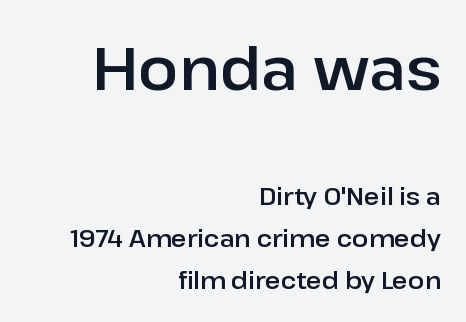
Q: Is the text italic (slanted)? A: No, it is upright.
Q: Is the typeface a serif or a sans-serif typeface? A: Sans-serif.
Q: Is the text underlined? A: No.
Q: How is the paragraph aligned? A: Right-aligned.
Q: Is the spacing between letters normal or unusually wide? A: Normal.
Q: Which block of text is set in a larger size, the first (top) or the second (bottom)? A: The first (top) one.
Q: Width (condensed, normal, or wide)? A: Normal.
Q: Stroke contrast? A: Low.
Q: x-height? A: Medium.
Q: Monospaced? A: No.
